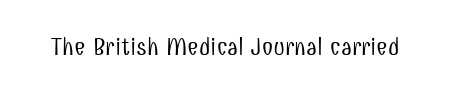
The image shows 25 px text type, upright; set normal letter spacing, not underlined.
